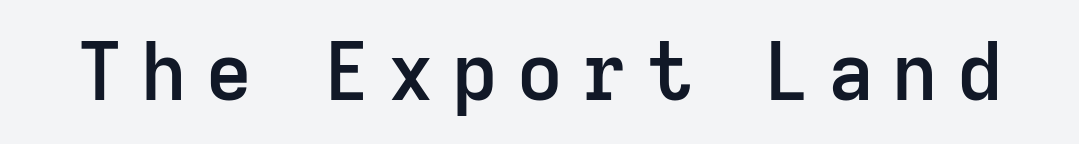
The image shows 79 px semibold sans-serif type, upright; set unusually wide letter spacing (+0.24 em), not underlined; low stroke contrast and a medium x-height.
